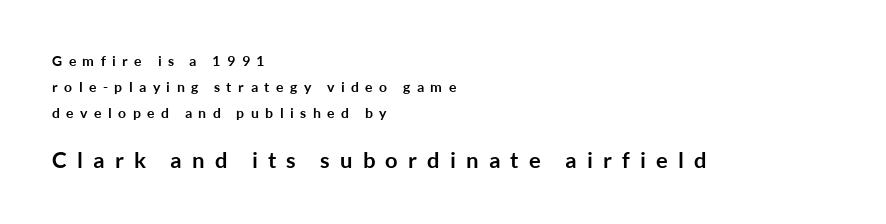
{"italic": "no", "bold": "yes", "underline": "no", "align": "left", "line_spacing_ratio": 1.84, "letter_spacing": "wide", "letter_spacing_em": 0.46, "larger_block": "second", "size_ratio": 1.57, "glyph_px": 22}
